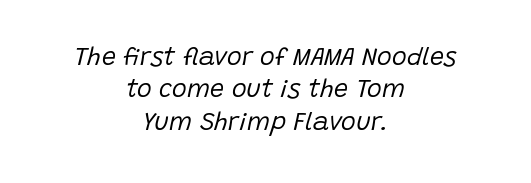
How are the letters spaced? Ordinarily, with no added tracking. These lines stack symmetrically, like a column narrowing and widening about its center. Regular leading. Emphasis-style slanted type is in use. The weight would be labelled regular, book, light, or lighter still. The strip under each line holds only bare page.
